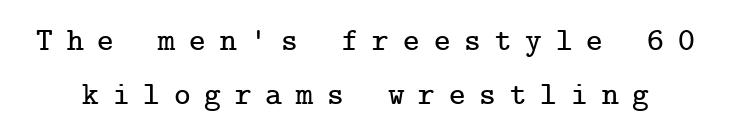
What stands out about the letter spacing? Its width — letters are far apart. The font family rendered here belongs to the serif group. Posture: upright roman. The lines sit at an ordinary, default distance from one another. The foot of each line stays bare and open.
